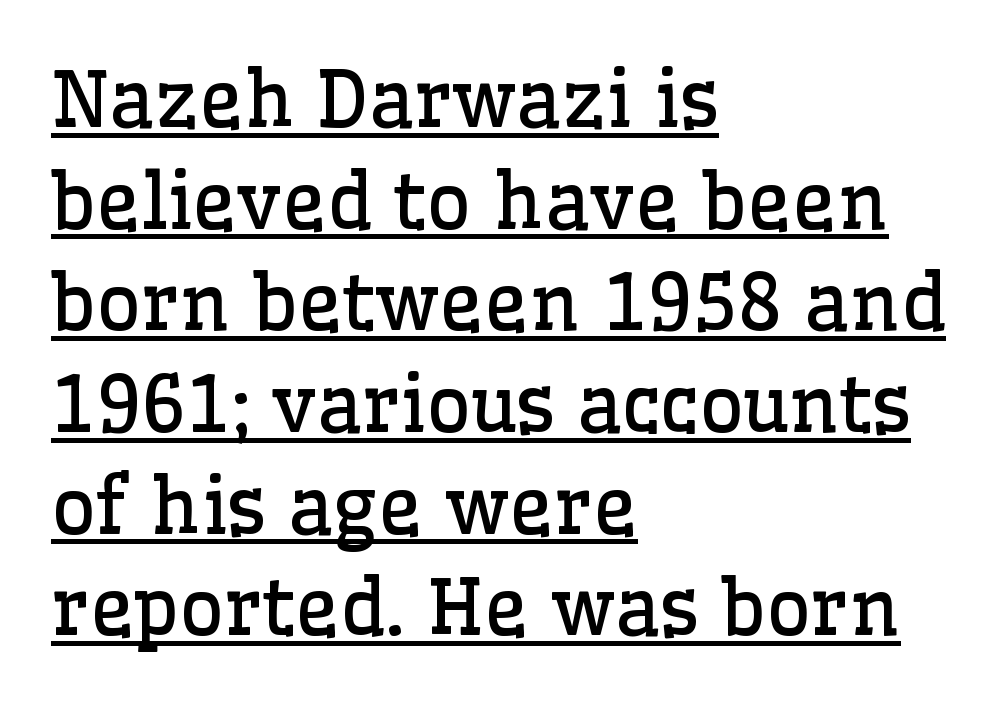
The image shows 77 px regular-weight serif type, upright; set left-aligned, normal line spacing (1.32x), normal letter spacing, underlined; low stroke contrast and a medium x-height.
